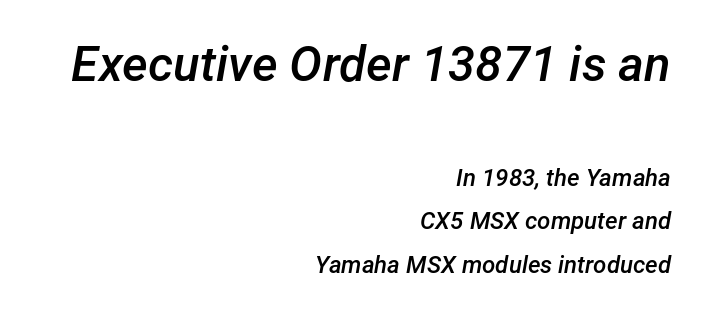
In terms of posture, this sample is oblique. No extra tracking has been applied to these lines. The earlier block is typeset at a bigger size than the later block. The words here are not underlined.
